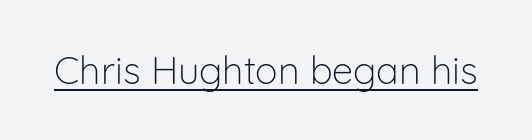
The image shows 38 px light sans-serif type, upright; set normal letter spacing, underlined; low stroke contrast and a medium x-height.
